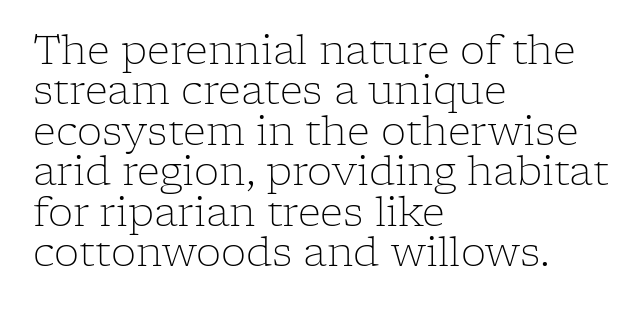
{"serif": "yes", "italic": "no", "bold": "no", "weight": "light", "width": "normal", "stroke_contrast": "low", "x_height": "medium", "monospaced": "no", "underline": "no", "align": "left", "line_spacing": "tight", "line_spacing_ratio": 1.01, "letter_spacing": "normal", "letter_spacing_em": 0.0, "glyph_px": 40}
